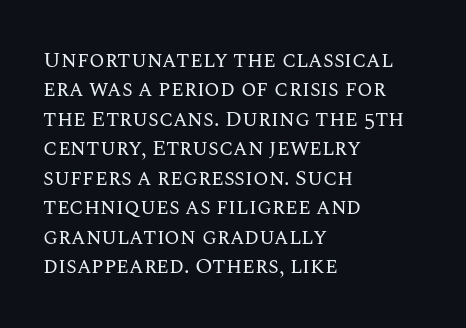
{"italic": "no", "bold": "no", "underline": "no", "align": "left", "line_spacing": "normal", "line_spacing_ratio": 1.34, "letter_spacing": "normal", "letter_spacing_em": 0.0, "glyph_px": 22}
